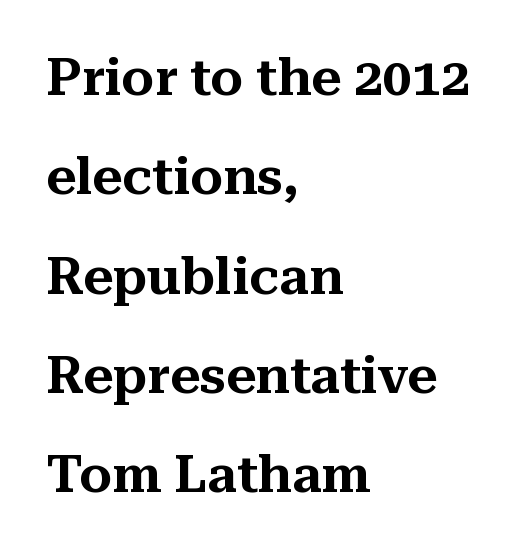
Q: Is the text italic (slanted)? A: No, it is upright.
Q: Is the typeface a serif or a sans-serif typeface? A: Serif.
Q: Is the text underlined? A: No.
Q: How is the paragraph aligned? A: Left-aligned.
Q: Is the spacing between letters normal or unusually wide? A: Normal.
Q: Is the spacing between lines tight, normal or loose? A: Loose.
Q: Width (condensed, normal, or wide)? A: Normal.
Q: Stroke contrast? A: Medium.
Q: x-height? A: Medium.
Q: Monospaced? A: No.
